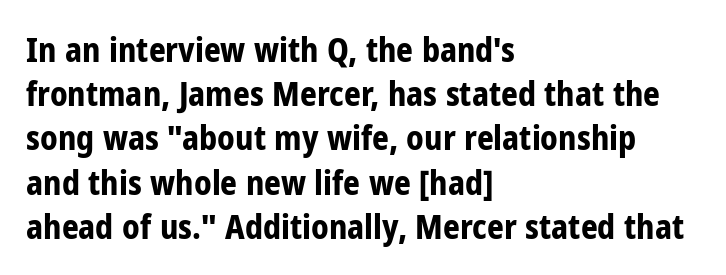
Q: Is the text bold? A: Yes.
Q: Is the text italic (slanted)? A: No, it is upright.
Q: Is the typeface a serif or a sans-serif typeface? A: Sans-serif.
Q: Is the text underlined? A: No.
Q: How is the paragraph aligned? A: Left-aligned.
Q: Is the spacing between letters normal or unusually wide? A: Normal.
Q: Is the spacing between lines tight, normal or loose? A: Normal.
Q: Width (condensed, normal, or wide)? A: Condensed.
Q: Stroke contrast? A: Low.
Q: x-height? A: Medium.
Q: Monospaced? A: No.
